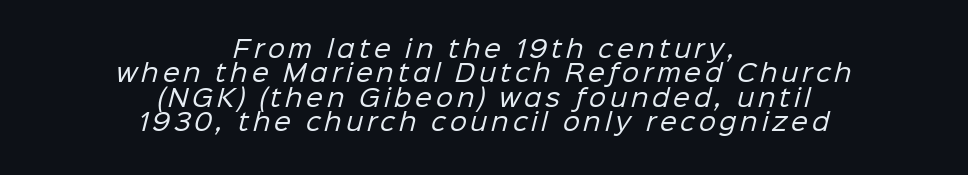
Q: Is the text bold? A: No.
Q: Is the text underlined? A: No.
Q: How is the paragraph aligned? A: Centered.
Q: Is the spacing between lines tight, normal or loose? A: Tight.
